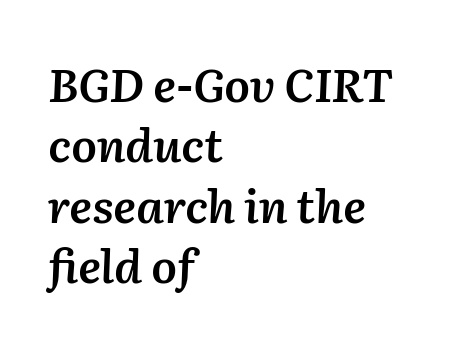
{"italic": "yes", "lean": "right", "slant_degrees": 2, "bold": "semi", "weight": "semibold", "width": "normal", "stroke_contrast": "medium", "x_height": "medium", "monospaced": "no", "underline": "no", "align": "left", "line_spacing": "normal", "line_spacing_ratio": 1.31, "letter_spacing": "normal", "letter_spacing_em": 0.0, "glyph_px": 46}
